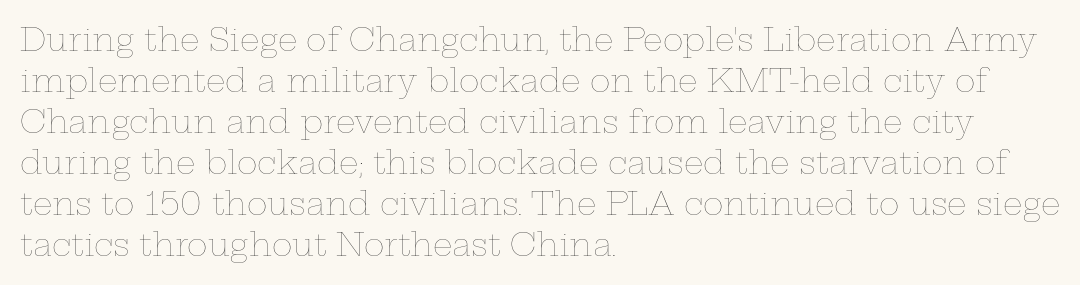
{"italic": "no", "bold": "no", "weight": "thin", "width": "wide", "stroke_contrast": "low", "x_height": "medium", "monospaced": "no", "underline": "no", "align": "left", "line_spacing": "normal", "line_spacing_ratio": 1.32, "letter_spacing": "normal", "letter_spacing_em": 0.0, "glyph_px": 31}
